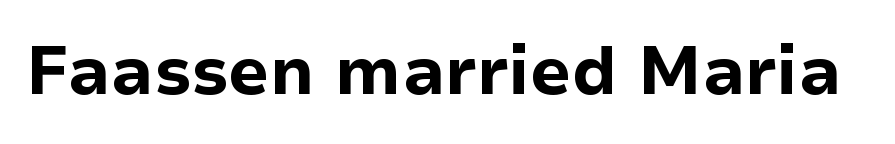
Only glyphs here, with clear space below each row. You'd pick this weight for a headline — it's a proper bold. These lines are rendered in a variable-pitch font. Nothing unusual about the tracking: characters are spaced as the font intends.
